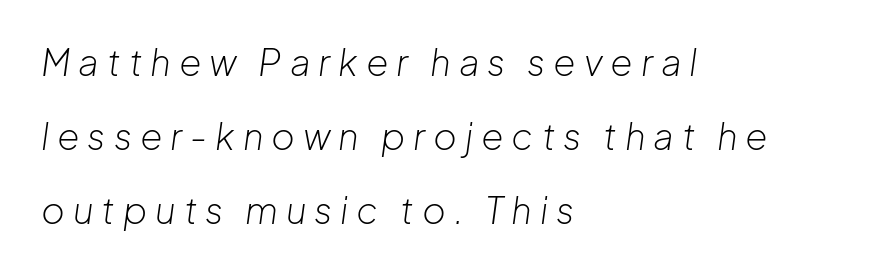
Q: Is the text bold? A: No.
Q: Is the text italic (slanted)? A: Yes, it leans right by about 8 degrees.
Q: Is the text underlined? A: No.
Q: How is the paragraph aligned? A: Left-aligned.
Q: Is the spacing between letters normal or unusually wide? A: Unusually wide.
Q: Is the spacing between lines tight, normal or loose? A: Loose.
Q: Width (condensed, normal, or wide)? A: Normal.
Q: Stroke contrast? A: Low.
Q: x-height? A: Medium.
Q: Monospaced? A: No.
